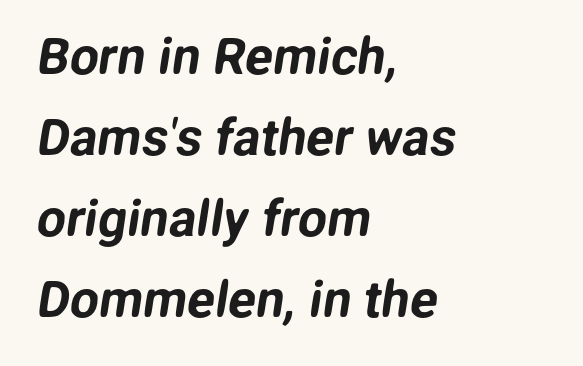
Q: Is the typeface a serif or a sans-serif typeface? A: Sans-serif.
Q: Is the text underlined? A: No.
Q: How is the paragraph aligned? A: Left-aligned.
Q: Is the spacing between letters normal or unusually wide? A: Normal.
Q: Is the spacing between lines tight, normal or loose? A: Normal.
Q: Width (condensed, normal, or wide)? A: Normal.
Q: Stroke contrast? A: Low.
Q: x-height? A: Medium.
Q: Monospaced? A: No.
